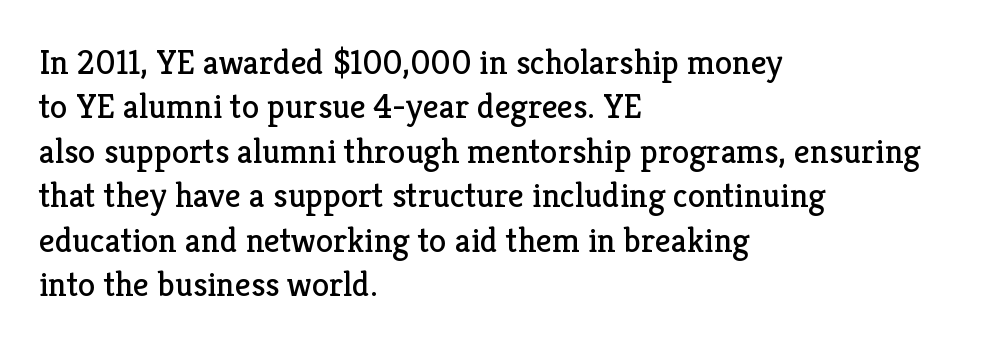
Q: Is the text bold? A: No.
Q: Is the text italic (slanted)? A: No, it is upright.
Q: Is the typeface a serif or a sans-serif typeface? A: Serif.
Q: Is the text underlined? A: No.
Q: How is the paragraph aligned? A: Left-aligned.
Q: Is the spacing between letters normal or unusually wide? A: Normal.
Q: Is the spacing between lines tight, normal or loose? A: Normal.
Q: Width (condensed, normal, or wide)? A: Normal.
Q: Stroke contrast? A: Low.
Q: x-height? A: Medium.
Q: Monospaced? A: No.
